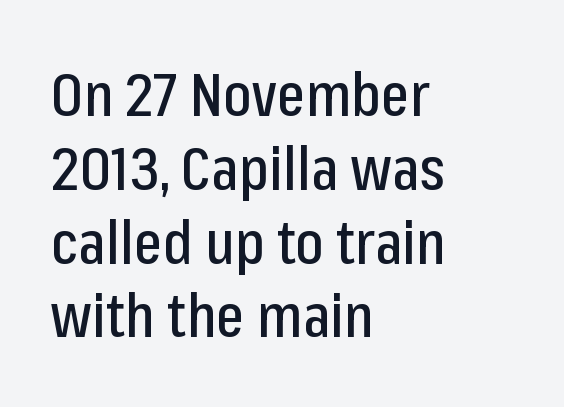
Compared with typical body copy, the letter spacing here is the same. The characters display no serif detailing; their extremities are plain. The type sits square on the baseline with zero lean. Short and long lines alike share a common starting point at left.
